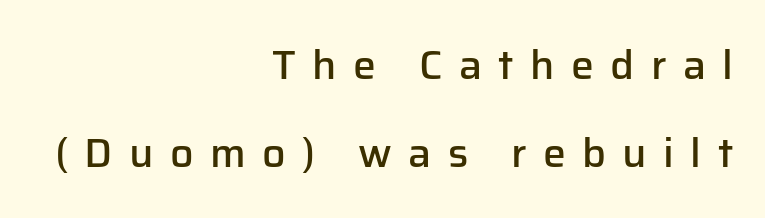
This sample uses an upright cut, with every glyph sitting square on the baseline. Between one letter and the next there's a generous, obvious gap. This sample has the flowing, uneven cadence of proportional lettering. Vertical spacing — loose. A sans-serif font was chosen for this passage.
